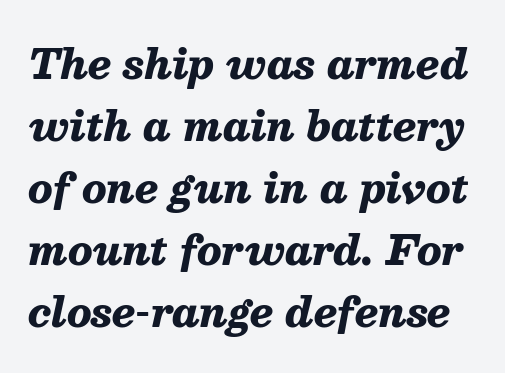
Q: Is the text bold? A: Yes.
Q: Is the text italic (slanted)? A: Yes, it leans right by about 13 degrees.
Q: Is the text underlined? A: No.
Q: Is the spacing between letters normal or unusually wide? A: Normal.
Q: Is the spacing between lines tight, normal or loose? A: Normal.
Q: Width (condensed, normal, or wide)? A: Normal.
Q: Stroke contrast? A: Medium.
Q: x-height? A: Medium.
Q: Monospaced? A: No.
